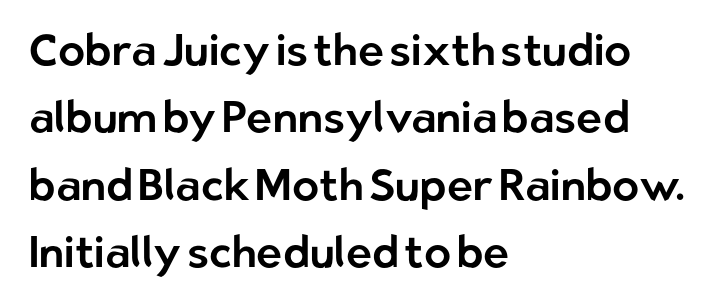
Q: Is the text italic (slanted)? A: No, it is upright.
Q: Is the typeface a serif or a sans-serif typeface? A: Sans-serif.
Q: Is the text underlined? A: No.
Q: How is the paragraph aligned? A: Left-aligned.
Q: Is the spacing between letters normal or unusually wide? A: Normal.
Q: Is the spacing between lines tight, normal or loose? A: Normal.
Q: Width (condensed, normal, or wide)? A: Normal.
Q: Stroke contrast? A: Low.
Q: x-height? A: Medium.
Q: Monospaced? A: No.
